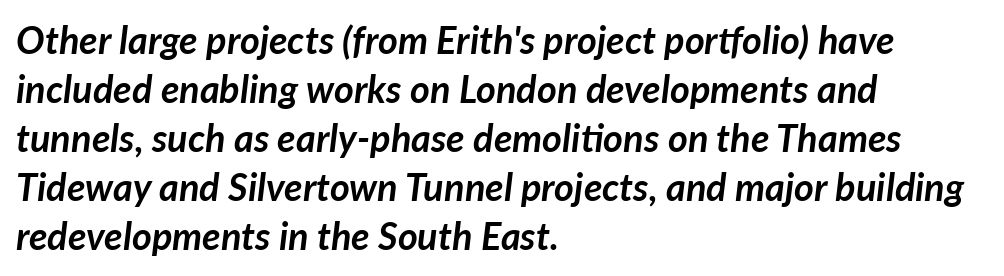
An italicized treatment has been applied to the whole sample. The letters sit at their default tracking, neither squeezed nor spread. Underlining? Definitely not there. This sample has the flowing, uneven cadence of proportional lettering. How heavy is the stroke? Heavy — this is a bold.
